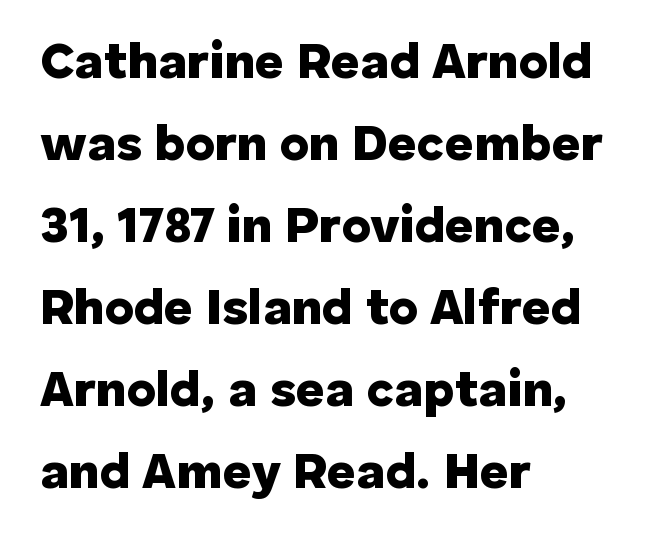
Q: Is the text bold? A: Yes.
Q: Is the text italic (slanted)? A: No, it is upright.
Q: Is the typeface a serif or a sans-serif typeface? A: Sans-serif.
Q: Is the text underlined? A: No.
Q: How is the paragraph aligned? A: Left-aligned.
Q: Is the spacing between letters normal or unusually wide? A: Normal.
Q: Is the spacing between lines tight, normal or loose? A: Normal.
Q: Width (condensed, normal, or wide)? A: Normal.
Q: Stroke contrast? A: Low.
Q: x-height? A: Medium.
Q: Monospaced? A: No.
